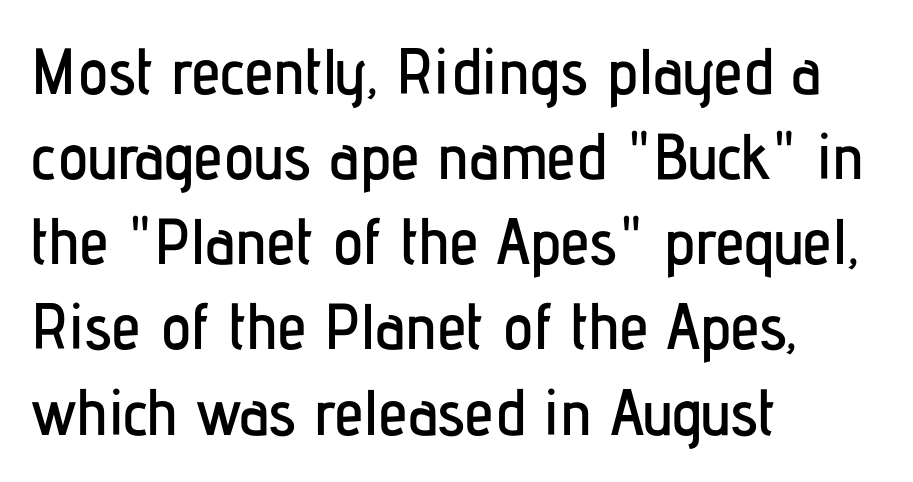
Quick note: interline space is typical. The typesetter chose a ragged-right arrangement here. Is this a sans? Yes — the strokes have no serifs. In terms of posture, this sample is upright. Tracking here is standard; glyphs follow each other at the usual distance.
